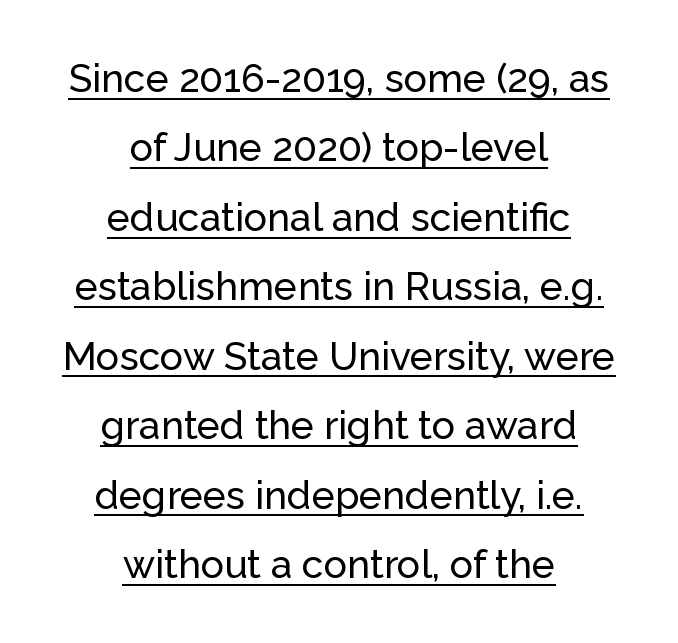
The image shows 39 px sans-serif type, upright; set centered, line spacing 1.78x, normal letter spacing, underlined; low stroke contrast and a medium x-height.
